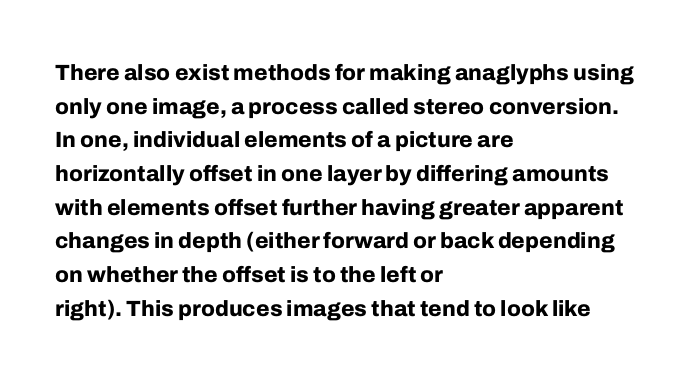
This sample is left-justified, so line endings fall wherever the words run out. Ascenders rise straight up at ninety degrees. Notice how descenders clear the ascenders below comfortably — that's standard leading. Is the type bold? Yes — the strokes are clearly thick and heavy.
